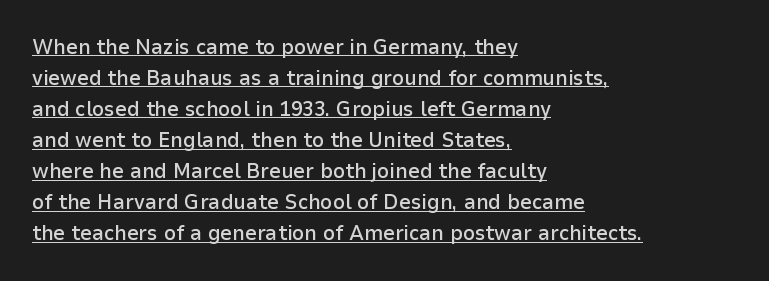
This sample uses an upright cut, with every glyph sitting square on the baseline. This rendering leaves character spacing at its baseline value. One glance says typical: line gaps are just what's usual. The font is running at a semibold setting, under full bold. The lettering is marked with a stroke running underneath it. The lines in this sample share a left origin and differ only in where they stop.
